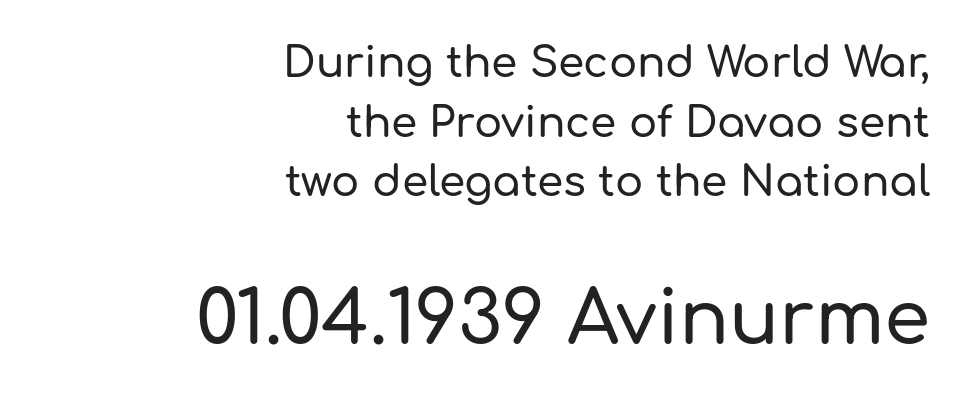
Only glyphs here, with clear space below each row. All the whitespace from short lines collects on the left. Honestly, the row spacing looks completely unremarkable. If you squint, the bottom block still reads clearly — it's the larger of the two. You could not count columns in this text — the font is proportionally spaced.
